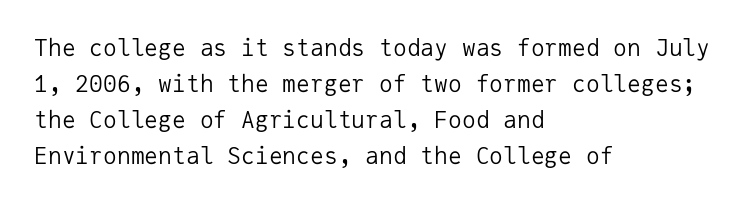
{"italic": "no", "bold": "no", "underline": "no", "align": "left", "line_spacing": "normal", "line_spacing_ratio": 1.56, "letter_spacing": "normal", "letter_spacing_em": 0.0, "glyph_px": 23}
